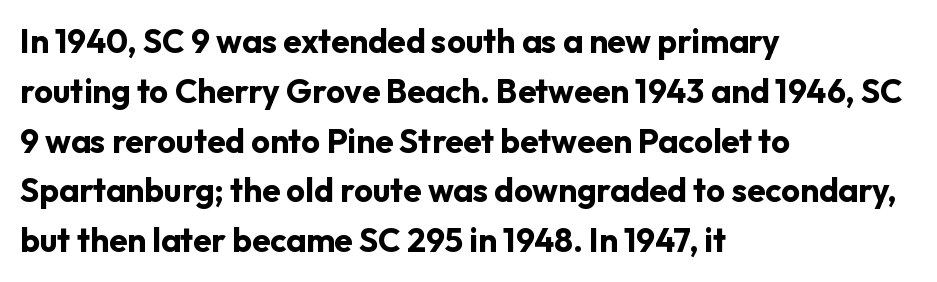
This sample uses an upright cut, with every glyph sitting square on the baseline. Grotesque or geometric, the face here clearly has no serifs. This rendering features lettering with no underline. A full-strength bold gives these letters their thick strokes. Think of a printed novel: that variable character pitch is what you see here. The text block is weighted toward the left margin, trailing off unevenly rightward.
